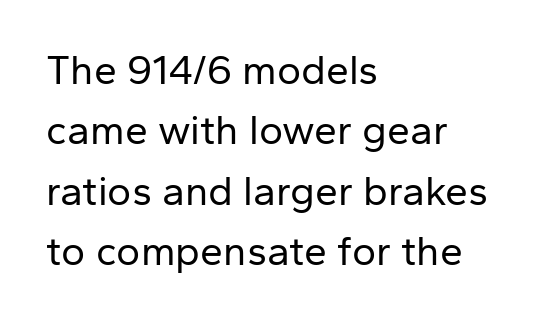
{"serif": "no", "italic": "no", "bold": "no", "weight": "regular", "width": "normal", "stroke_contrast": "low", "x_height": "medium", "monospaced": "no", "underline": "no", "align": "left", "line_spacing": "normal", "line_spacing_ratio": 1.47, "letter_spacing": "normal", "letter_spacing_em": 0.0, "glyph_px": 41}
